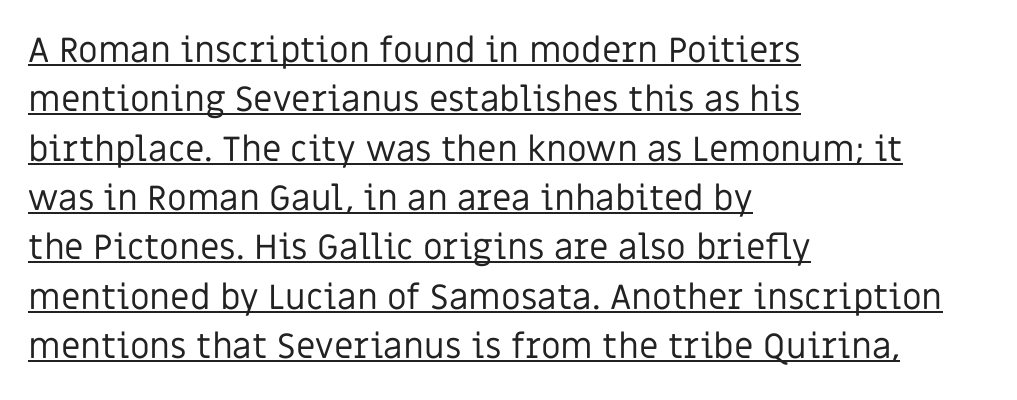
The image shows 35 px regular-weight sans-serif type, upright; set left-aligned, normal line spacing (1.41x), normal letter spacing, underlined; low stroke contrast and a large x-height.
